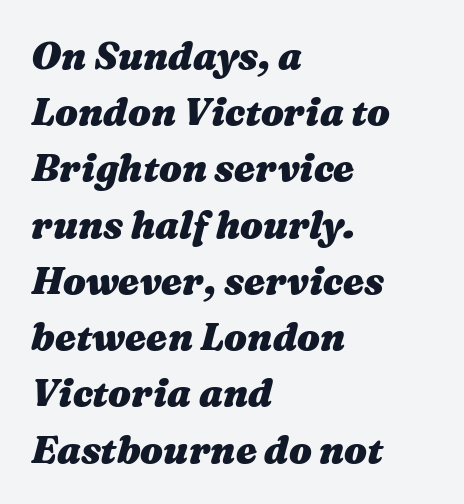
{"italic": "yes", "lean": "right", "slant_degrees": 16, "bold": "yes", "weight": "heavy", "width": "wide", "stroke_contrast": "medium", "x_height": "medium", "monospaced": "no", "underline": "no", "align": "left", "line_spacing": "normal", "line_spacing_ratio": 1.48, "letter_spacing": "normal", "letter_spacing_em": 0.0, "glyph_px": 38}
